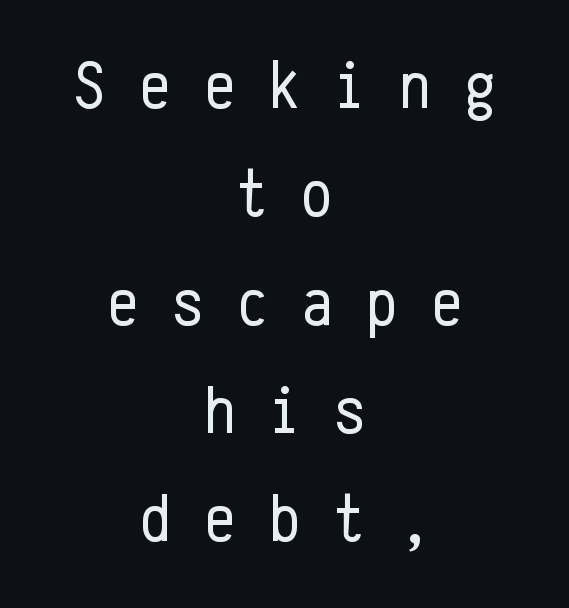
Q: Is the text bold? A: No.
Q: Is the text italic (slanted)? A: No, it is upright.
Q: Is the typeface a serif or a sans-serif typeface? A: Sans-serif.
Q: Is the text underlined? A: No.
Q: How is the paragraph aligned? A: Centered.
Q: Is the spacing between letters normal or unusually wide? A: Unusually wide.
Q: Is the spacing between lines tight, normal or loose? A: Normal.
Q: Width (condensed, normal, or wide)? A: Condensed.
Q: Stroke contrast? A: Low.
Q: x-height? A: Medium.
Q: Monospaced? A: Yes.
